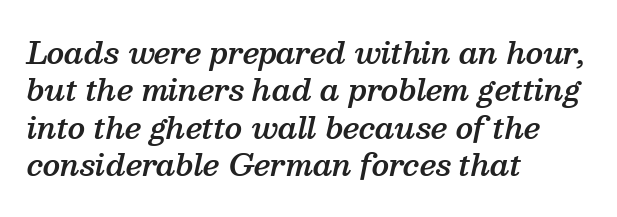
{"serif": "yes", "italic": "yes", "lean": "right", "slant_degrees": 13, "bold": "semi", "weight": "semibold", "width": "normal", "stroke_contrast": "medium", "x_height": "medium", "monospaced": "no", "underline": "no", "align": "left", "line_spacing": "normal", "line_spacing_ratio": 1.29, "letter_spacing": "normal", "letter_spacing_em": 0.0, "glyph_px": 29}
